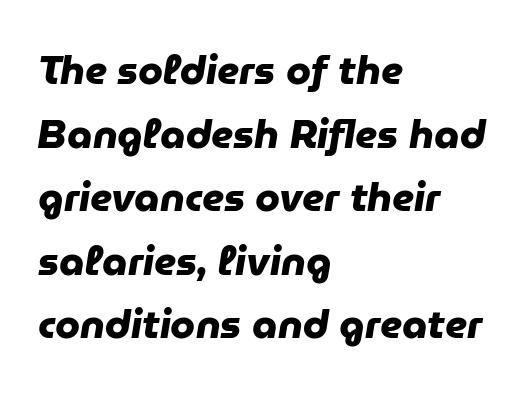
{"serif": "no", "bold": "yes", "weight": "heavy", "width": "normal", "stroke_contrast": "low", "x_height": "medium", "monospaced": "no", "underline": "no", "align": "left", "line_spacing": "normal", "line_spacing_ratio": 1.59, "letter_spacing": "normal", "letter_spacing_em": 0.0, "glyph_px": 40}
